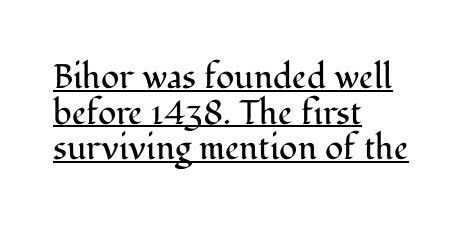
The typeface has the unassuming heft of standard copy or less. Nobody touched the tracking dial on this one. Varying glyph widths throughout — classic text-font behaviour. Underline: present.
